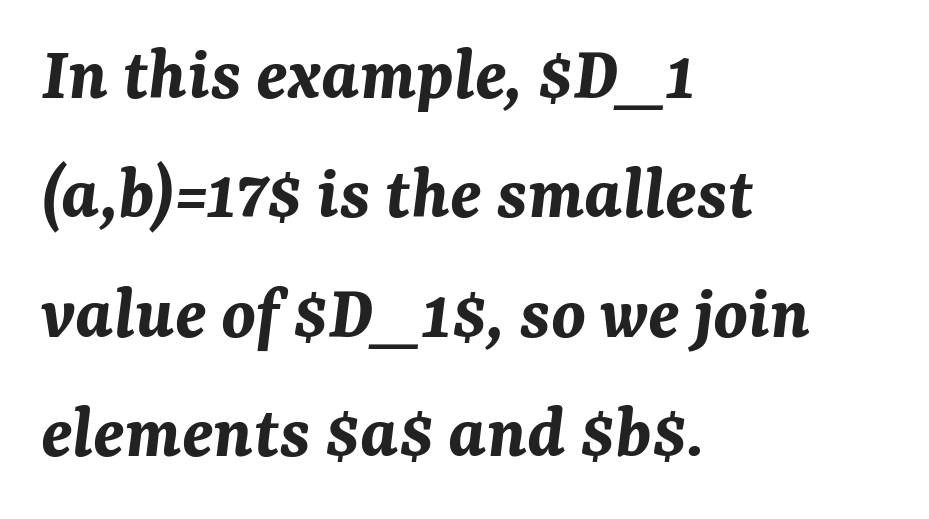
The image shows 77 px bold type, italic (leaning right); set left-aligned, normal line spacing (1.55x), normal letter spacing, not underlined; medium stroke contrast and a medium x-height.
